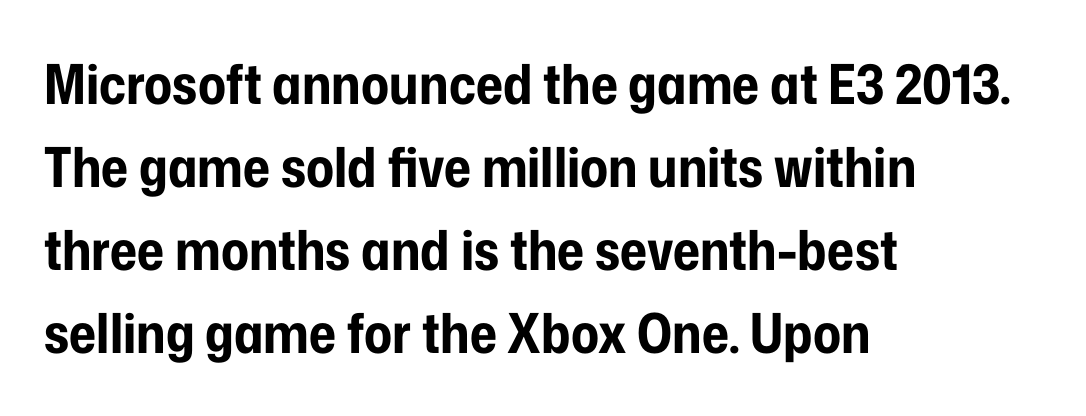
The image shows 55 px bold, condensed sans-serif type, upright; set left-aligned, normal line spacing (1.51x), normal letter spacing, not underlined; low stroke contrast and a medium x-height.
